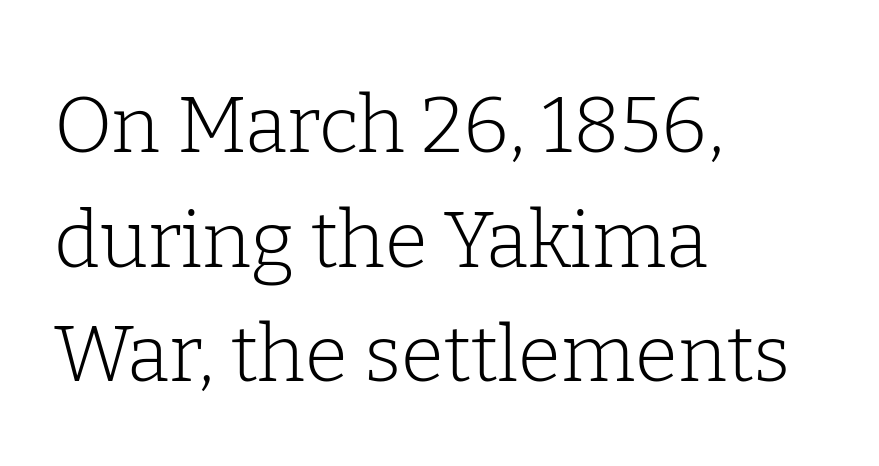
{"serif": "yes", "italic": "no", "bold": "no", "weight": "light", "width": "normal", "stroke_contrast": "low", "x_height": "medium", "monospaced": "no", "underline": "no", "align": "left", "line_spacing": "normal", "line_spacing_ratio": 1.47, "letter_spacing": "normal", "letter_spacing_em": 0.0, "glyph_px": 78}
